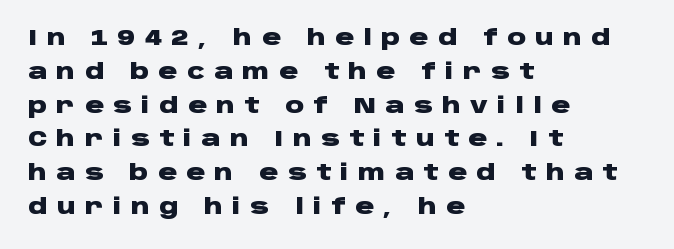
{"italic": "no", "bold": "yes", "underline": "no", "align": "left", "line_spacing": "normal", "line_spacing_ratio": 1.61, "letter_spacing": "wide", "letter_spacing_em": 0.45, "glyph_px": 21}
